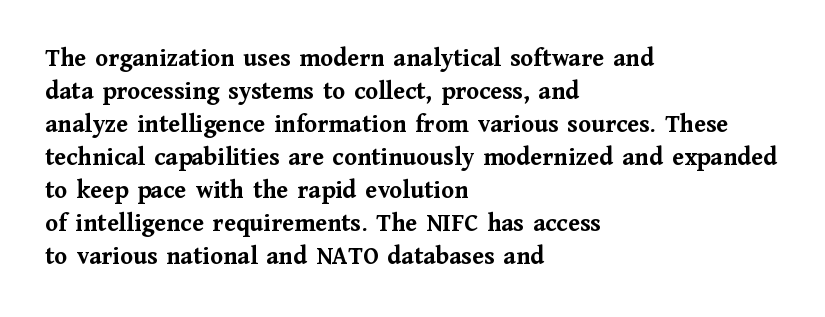
Q: Is the text bold? A: Yes.
Q: Is the text italic (slanted)? A: No, it is upright.
Q: Is the text underlined? A: No.
Q: How is the paragraph aligned? A: Left-aligned.
Q: Is the spacing between letters normal or unusually wide? A: Normal.
Q: Is the spacing between lines tight, normal or loose? A: Normal.
